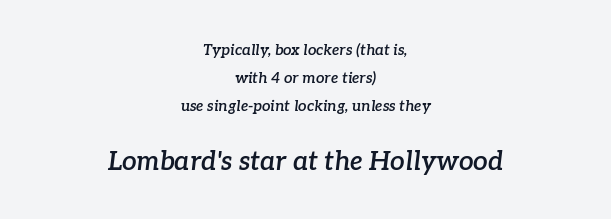
{"italic": "yes", "lean": "right", "slant_degrees": 7, "bold": "semi", "underline": "no", "align": "center", "line_spacing_ratio": 1.87, "letter_spacing": "normal", "letter_spacing_em": 0.0, "larger_block": "second", "size_ratio": 1.73, "glyph_px": 26}
